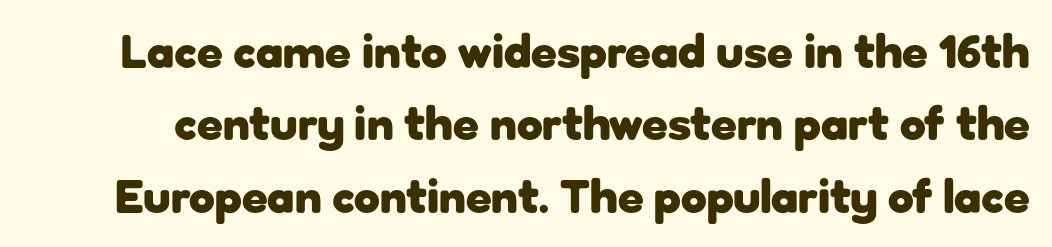
The foot of each line stays bare and open. The face used here is rendered with its standard letterfit. The space between consecutive lines is moderate. Typesetter's note: full bold, strokes at maximum text heaviness. The rendering uses natural spacing where letterforms have individual widths.
